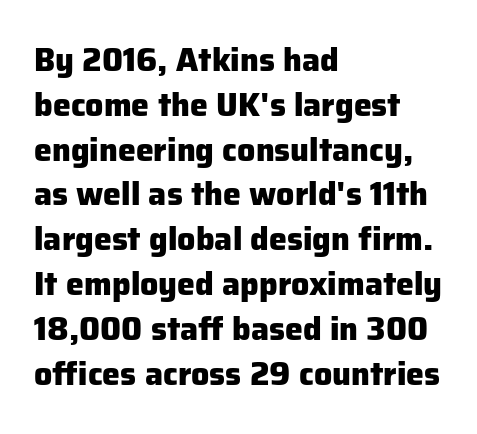
A typesetter would call this proportional, since set widths differ per character. Casual observation: everything's shoved over to the left. Students, note that the glyphs here touch the page at normal intervals. This block has exactly the height ordinary leading produces.
